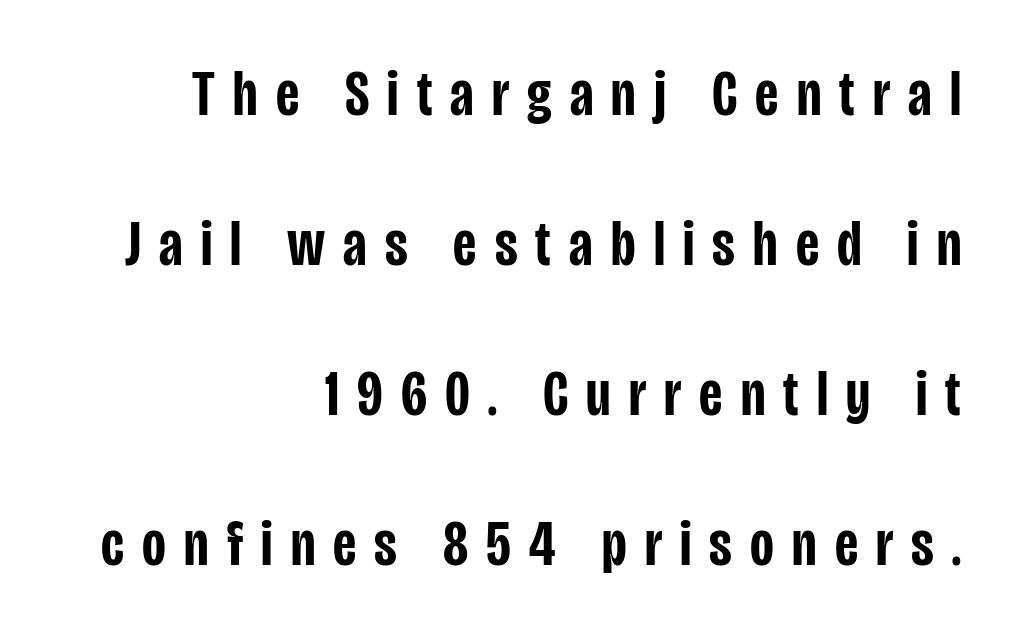
The image shows 65 px semibold, condensed sans-serif type, upright; set right-aligned, loose line spacing (2.31x), unusually wide letter spacing (+0.28 em), not underlined; low stroke contrast and a large x-height.
